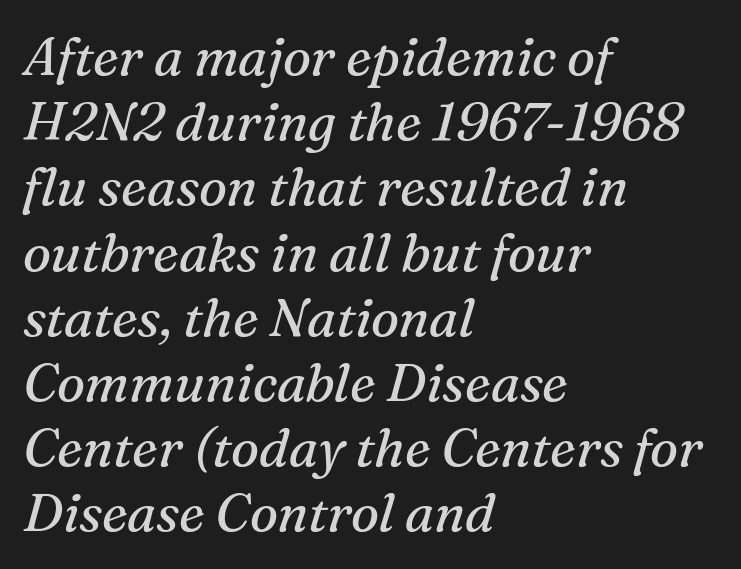
{"serif": "yes", "italic": "yes", "lean": "right", "slant_degrees": 16, "bold": "no", "weight": "regular", "width": "normal", "stroke_contrast": "medium", "x_height": "medium", "monospaced": "no", "underline": "no", "align": "left", "line_spacing_ratio": 1.23, "letter_spacing": "normal", "letter_spacing_em": 0.0, "glyph_px": 53}
